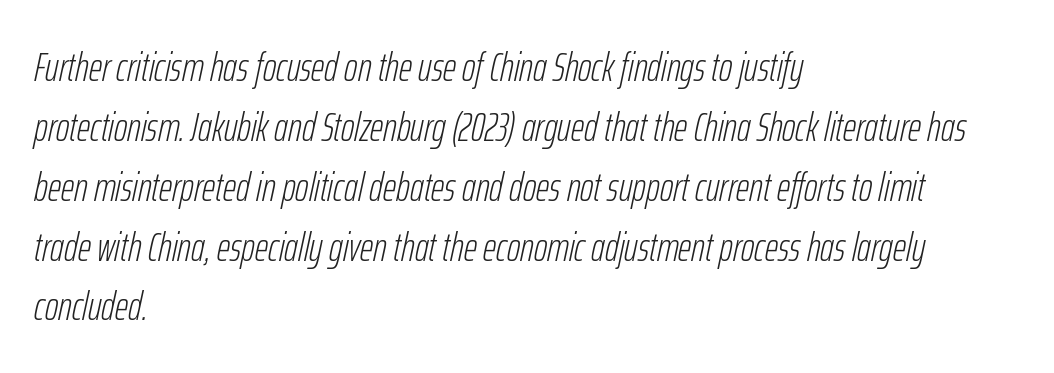
Nobody touched the tracking dial on this one. All the whitespace from short lines collects on the right. Think standard paragraph weight, or any step lighter than that. Each row of text sits above clean, open space. The space between consecutive lines is moderate.
